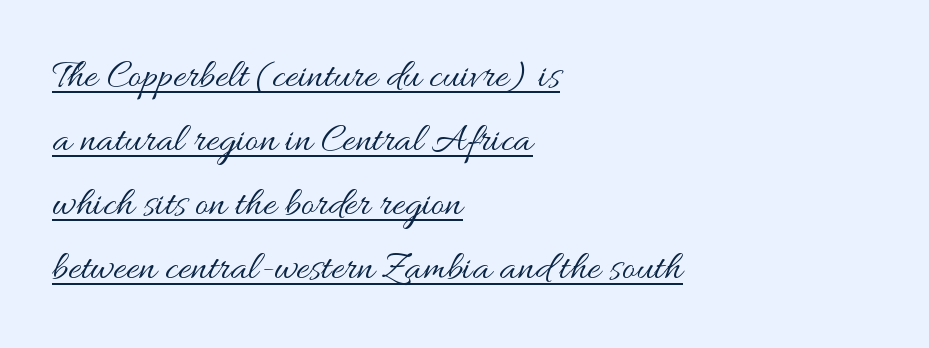
{"bold": "no", "weight": "regular", "width": "wide", "stroke_contrast": "medium", "x_height": "small", "monospaced": "no", "underline": "yes", "align": "left", "line_spacing": "normal", "line_spacing_ratio": 1.56, "letter_spacing": "normal", "letter_spacing_em": 0.0, "glyph_px": 41}
